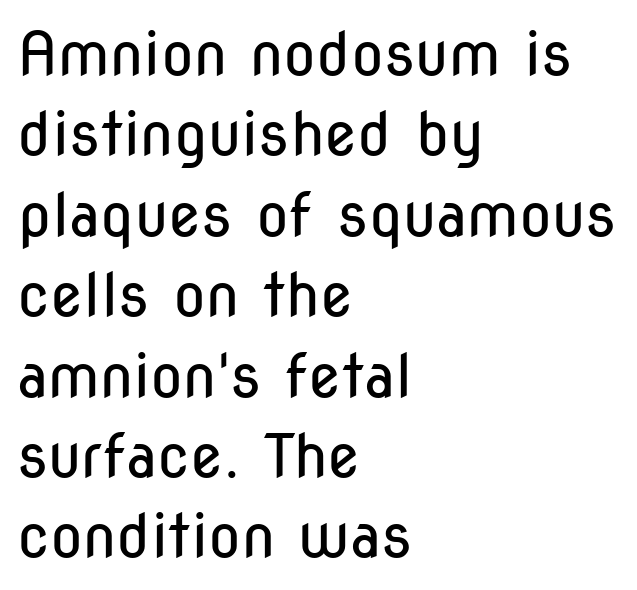
The image shows 60 px regular-weight, condensed sans-serif type, upright; set left-aligned, normal line spacing (1.34x), normal letter spacing, not underlined; low stroke contrast and a medium x-height.
